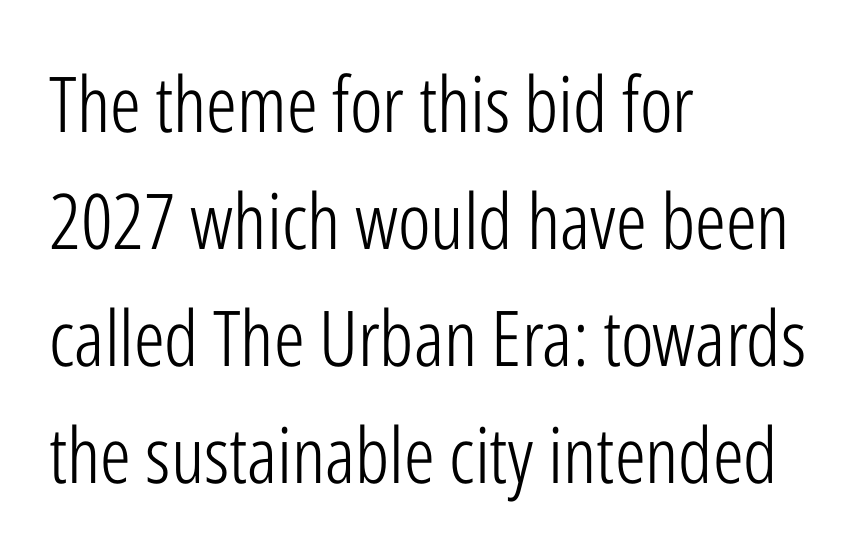
Q: Is the text bold? A: No.
Q: Is the text italic (slanted)? A: No, it is upright.
Q: Is the typeface a serif or a sans-serif typeface? A: Sans-serif.
Q: Is the text underlined? A: No.
Q: How is the paragraph aligned? A: Left-aligned.
Q: Is the spacing between letters normal or unusually wide? A: Normal.
Q: Is the spacing between lines tight, normal or loose? A: Normal.
Q: Width (condensed, normal, or wide)? A: Condensed.
Q: Stroke contrast? A: Low.
Q: x-height? A: Medium.
Q: Monospaced? A: No.
